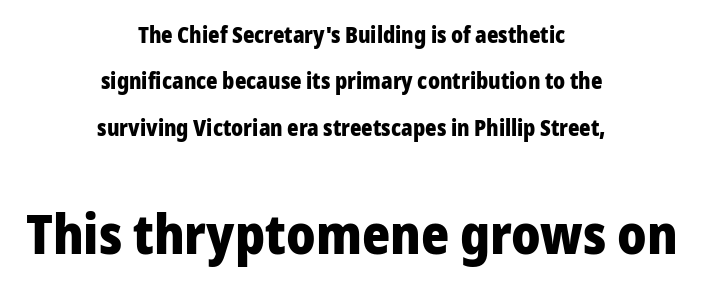
Q: Is the text bold? A: Yes.
Q: Is the text italic (slanted)? A: No, it is upright.
Q: Is the typeface a serif or a sans-serif typeface? A: Sans-serif.
Q: Is the text underlined? A: No.
Q: How is the paragraph aligned? A: Centered.
Q: Is the spacing between letters normal or unusually wide? A: Normal.
Q: Is the spacing between lines tight, normal or loose? A: Loose.
Q: Which block of text is set in a larger size, the first (top) or the second (bottom)? A: The second (bottom) one.
Q: Width (condensed, normal, or wide)? A: Normal.
Q: Stroke contrast? A: Low.
Q: x-height? A: Medium.
Q: Monospaced? A: No.
